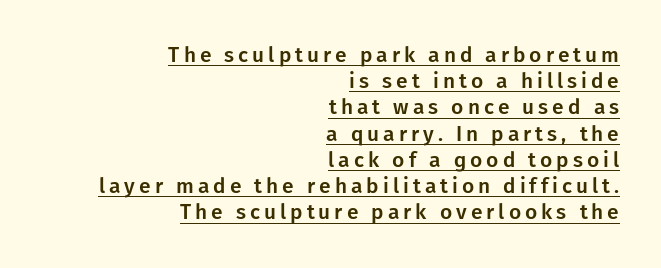
The image shows 21 px text type, upright; set right-aligned, normal line spacing (1.25x), underlined.
